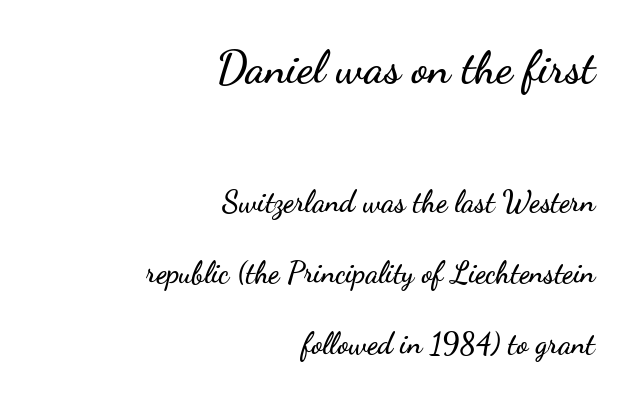
The lines in this sample share a right terminus and differ only in where they begin. Unlike a traditional serif, this face leaves its strokes unadorned. Letters rest on an invisible, unmarked baseline. The passage shown begins with its larger block and ends with its smaller one.
